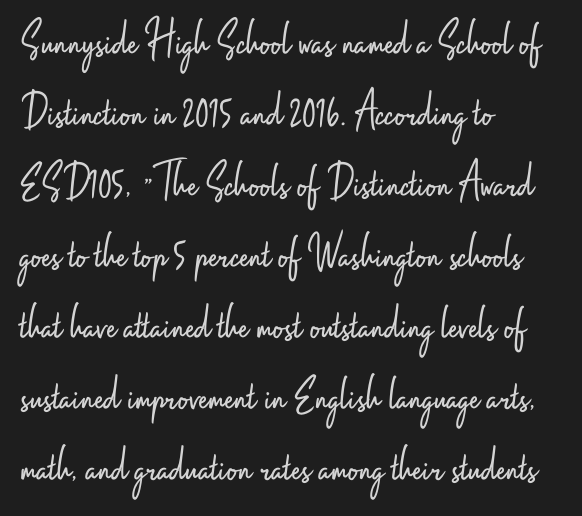
The image shows 50 px light, condensed sans-serif type; set left-aligned, normal line spacing (1.42x), normal letter spacing, not underlined; low stroke contrast and a small x-height.
